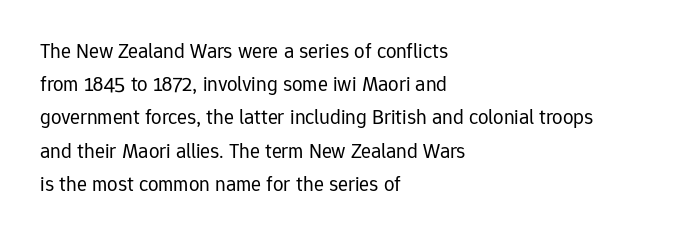
The face looks like a standard text weight, possibly lighter. Short and long lines alike share a common starting point at left. Vertically, the passage feels balanced, rows spaced as you'd expect. A bare baseline throughout the passage. Here the glyphs are tracked normally, forming tight word shapes.
